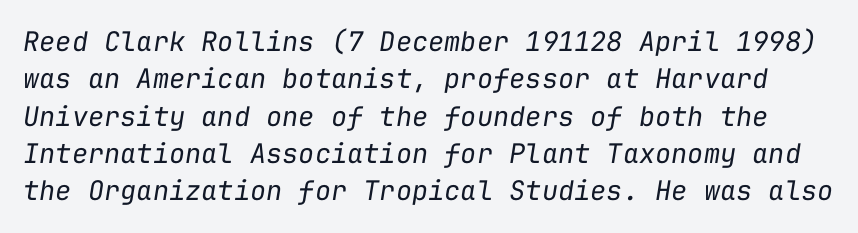
Q: Is the text bold? A: No.
Q: Is the text italic (slanted)? A: Yes, it leans right by about 9 degrees.
Q: Is the text underlined? A: No.
Q: Is the spacing between letters normal or unusually wide? A: Normal.
Q: Is the spacing between lines tight, normal or loose? A: Normal.
